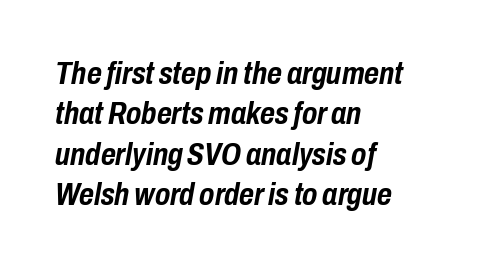
Q: Is the text bold? A: Yes.
Q: Is the text italic (slanted)? A: Yes, it leans right by about 10 degrees.
Q: Is the text underlined? A: No.
Q: How is the paragraph aligned? A: Left-aligned.
Q: Is the spacing between letters normal or unusually wide? A: Normal.
Q: Is the spacing between lines tight, normal or loose? A: Normal.
Q: Width (condensed, normal, or wide)? A: Condensed.
Q: Stroke contrast? A: Low.
Q: x-height? A: Medium.
Q: Monospaced? A: No.
